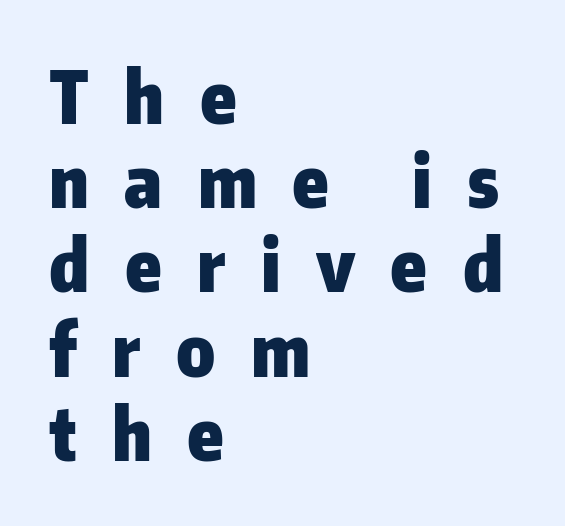
{"serif": "no", "italic": "no", "bold": "yes", "weight": "heavy", "width": "normal", "stroke_contrast": "low", "x_height": "medium", "monospaced": "no", "underline": "no", "align": "left", "line_spacing_ratio": 1.17, "letter_spacing": "wide", "letter_spacing_em": 0.49, "glyph_px": 72}
